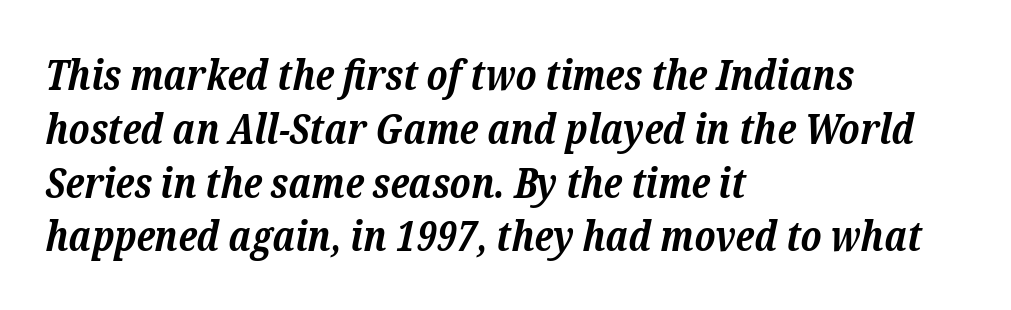
Q: Is the text bold? A: Yes.
Q: Is the text italic (slanted)? A: Yes, it leans right by about 12 degrees.
Q: Is the typeface a serif or a sans-serif typeface? A: Serif.
Q: Is the text underlined? A: No.
Q: How is the paragraph aligned? A: Left-aligned.
Q: Is the spacing between letters normal or unusually wide? A: Normal.
Q: Is the spacing between lines tight, normal or loose? A: Normal.
Q: Width (condensed, normal, or wide)? A: Normal.
Q: Stroke contrast? A: Low.
Q: x-height? A: Medium.
Q: Monospaced? A: No.
